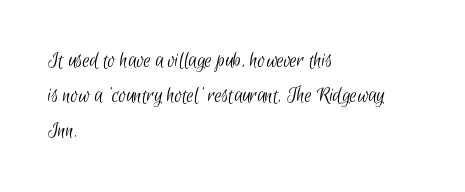
{"bold": "no", "underline": "no", "align": "left", "line_spacing": "normal", "line_spacing_ratio": 1.58, "letter_spacing": "normal", "letter_spacing_em": 0.0, "glyph_px": 22}
